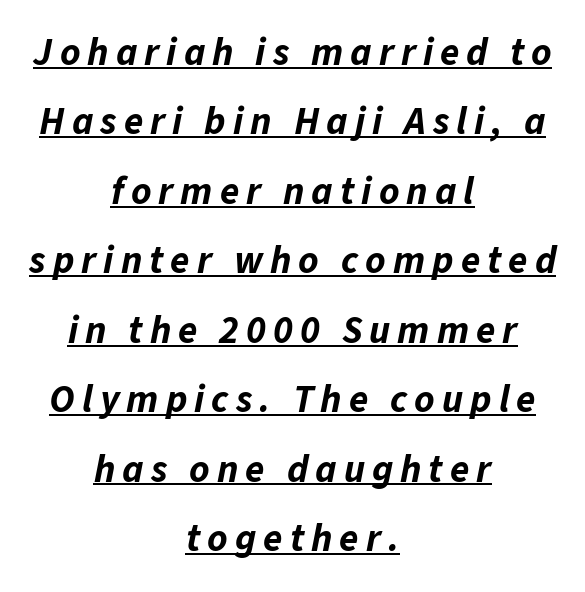
Every row of glyphs is offset so its center matches the block's center. A continuous stroke trails under the words, as in a hyperlink. The letters advance in unequal steps, a hallmark of proportional type. Observe the lean: these are italic letterforms.
